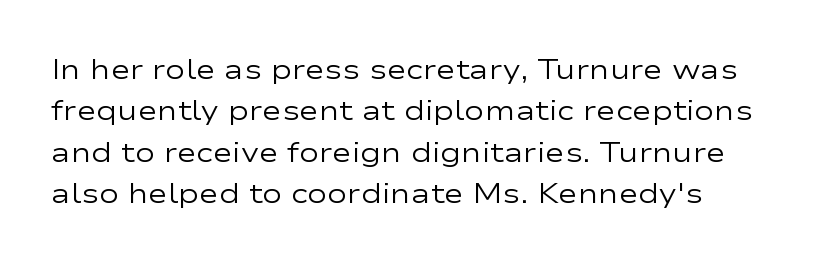
{"italic": "no", "bold": "no", "underline": "no", "align": "left", "line_spacing": "normal", "line_spacing_ratio": 1.53, "letter_spacing": "normal", "letter_spacing_em": 0.0, "glyph_px": 27}
